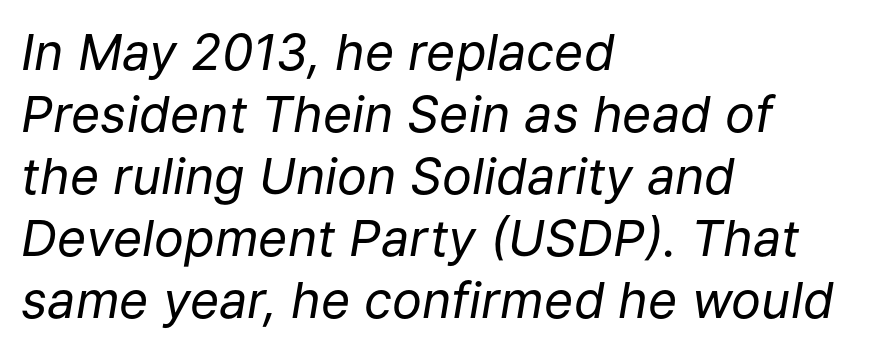
{"italic": "yes", "lean": "right", "slant_degrees": 9, "bold": "no", "weight": "regular", "width": "normal", "stroke_contrast": "low", "x_height": "medium", "monospaced": "no", "underline": "no", "align": "left", "line_spacing_ratio": 1.24, "letter_spacing": "normal", "letter_spacing_em": 0.0, "glyph_px": 50}
